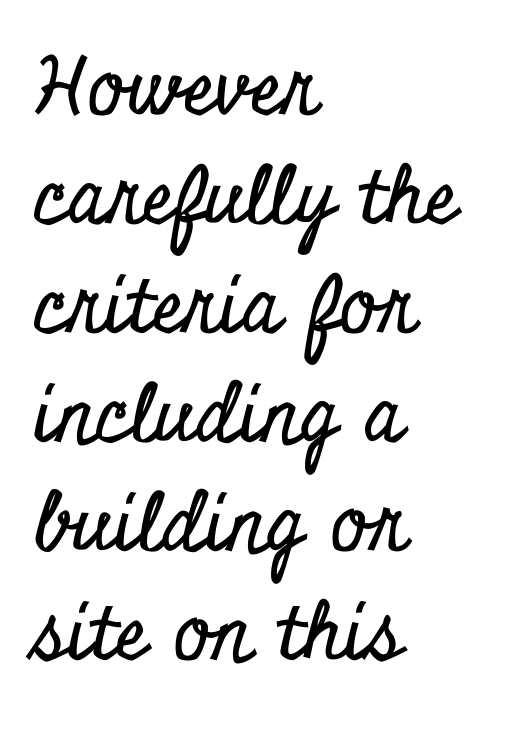
Spacing verdict: proportional, widths tailored to each character. Caption: standard tracking, unaltered. In terms of leading, this rendering sits right in the middle. Regarding serifs, this sample has them.
